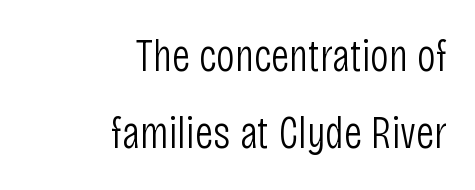
These lines are set flush right with a ragged left edge. The letters advance in unequal steps, a hallmark of proportional type. Does extra space separate the letters? No, they use regular spacing. Descenders are the only things crossing below the line. The cut favours lightness, reaching ordinary text weight at its darkest.
